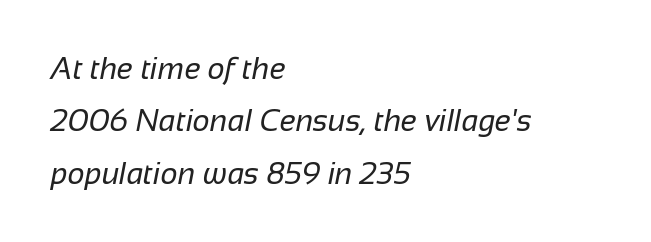
Unlike a traditional serif, this face leaves its strokes unadorned. This rendering uses left alignment, leaving the right contour irregular. The line texture is even and compact thanks to regular tracking. Heft: none added — not bold.
